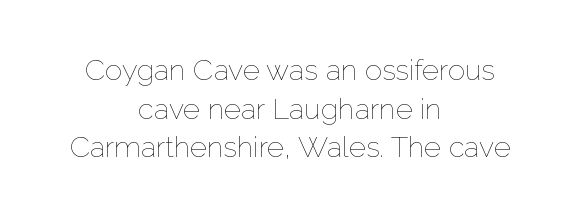
The image shows 29 px thin type, upright; set centered, normal line spacing (1.33x), normal letter spacing, not underlined; low stroke contrast and a medium x-height.
